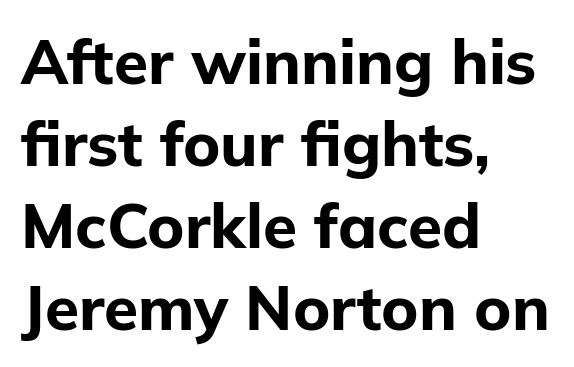
Stroke thickness is high; the sample reads as a true bold. Nobody drew a line under any word here. The typeface chosen for these lines omits serifs. The rag falls on the right side of this text block. Each word holds together tightly as a unit, with standard inter-letter gaps.
